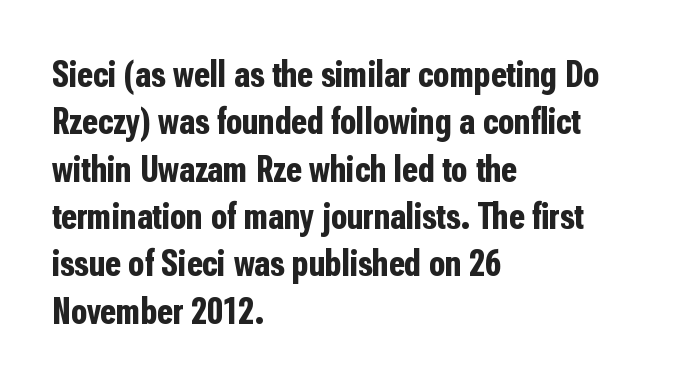
The paragraph has a hard left edge and a soft right edge. Here the designer chose a conventional face with non-uniform glyph widths. The passage shown has conventional tracking throughout. Each new line begins a customary step beneath the previous one.
